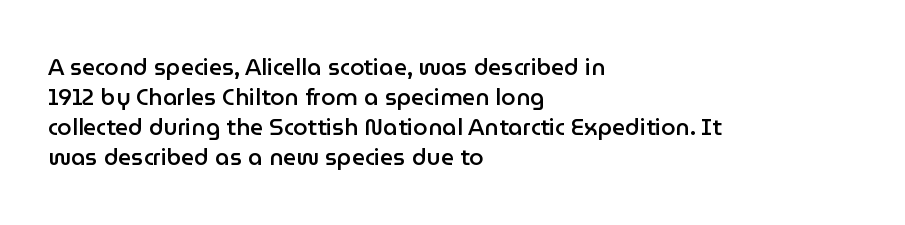
{"italic": "no", "bold": "semi", "underline": "no", "align": "left", "line_spacing": "normal", "line_spacing_ratio": 1.31, "letter_spacing": "normal", "letter_spacing_em": 0.0, "glyph_px": 23}
